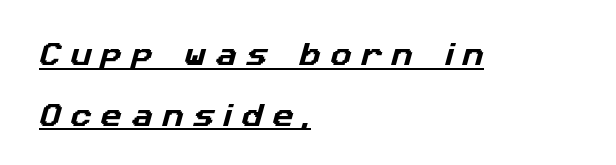
Q: Is the text underlined? A: Yes.
Q: How is the paragraph aligned? A: Left-aligned.
Q: Is the spacing between letters normal or unusually wide? A: Unusually wide.
Q: Is the spacing between lines tight, normal or loose? A: Loose.
